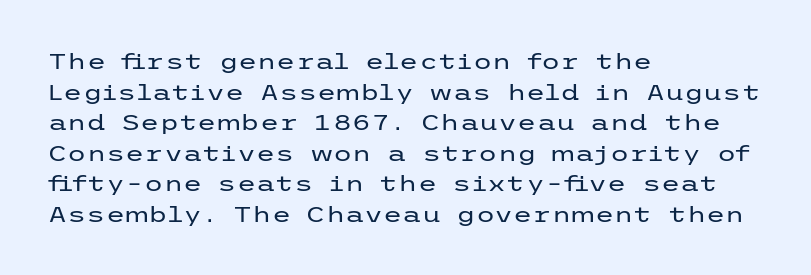
Q: Is the text bold? A: No.
Q: Is the text italic (slanted)? A: No, it is upright.
Q: Is the text underlined? A: No.
Q: How is the paragraph aligned? A: Left-aligned.
Q: Is the spacing between letters normal or unusually wide? A: Normal.
Q: Is the spacing between lines tight, normal or loose? A: Normal.
